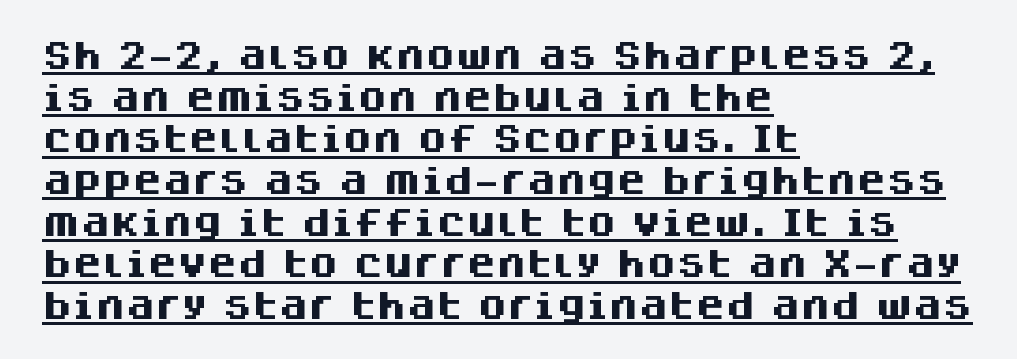
{"serif": "no", "italic": "no", "bold": "yes", "weight": "heavy", "width": "normal", "stroke_contrast": "medium", "x_height": "large", "monospaced": "no", "underline": "yes", "align": "left", "line_spacing": "normal", "line_spacing_ratio": 1.39, "letter_spacing": "normal", "letter_spacing_em": 0.0, "glyph_px": 30}
